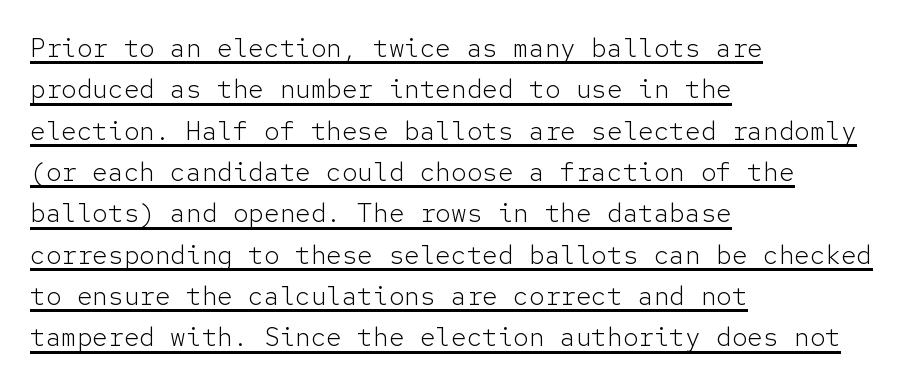
Observe the ordinary spacing: letters are neighbours, not strangers. Caption: multi-line text, flush left, ragged right. The leading is moderate, giving the passage an even texture. Upright lettering throughout. Underline: present.
